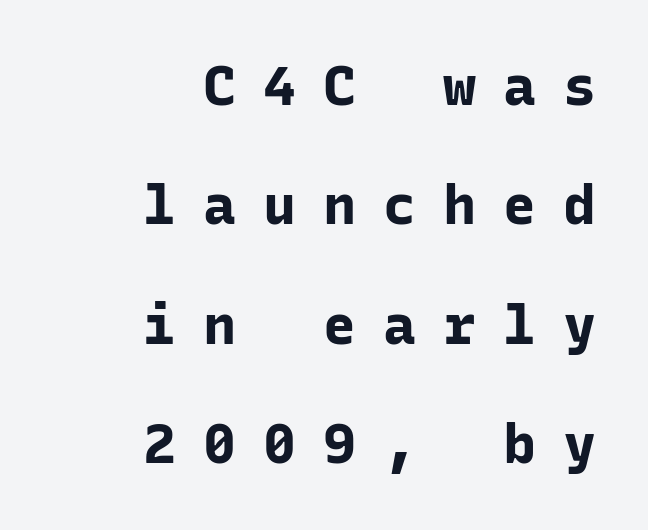
{"serif": "no", "italic": "no", "bold": "yes", "weight": "bold", "width": "normal", "stroke_contrast": "low", "x_height": "medium", "monospaced": "yes", "underline": "no", "align": "right", "line_spacing": "loose", "line_spacing_ratio": 2.17, "letter_spacing": "wide", "letter_spacing_em": 0.49, "glyph_px": 55}
